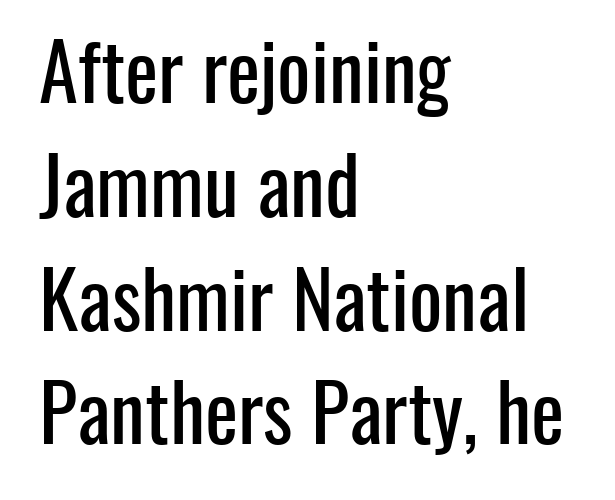
Q: Is the text italic (slanted)? A: No, it is upright.
Q: Is the typeface a serif or a sans-serif typeface? A: Sans-serif.
Q: Is the text underlined? A: No.
Q: How is the paragraph aligned? A: Left-aligned.
Q: Is the spacing between letters normal or unusually wide? A: Normal.
Q: Is the spacing between lines tight, normal or loose? A: Normal.
Q: Width (condensed, normal, or wide)? A: Condensed.
Q: Stroke contrast? A: Low.
Q: x-height? A: Medium.
Q: Monospaced? A: No.
